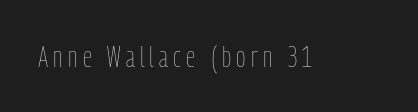
The letters advance in unequal steps, a hallmark of proportional type. Nobody drew a line under any word here. Ascenders rise straight up at ninety degrees. The cut favours lightness, reaching ordinary text weight at its darkest.
